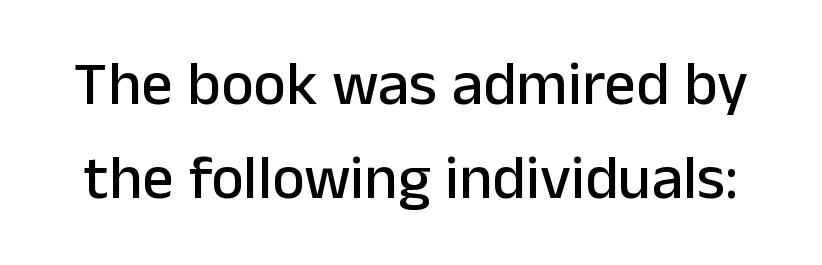
The image shows 62 px sans-serif type, upright; set normal line spacing (1.52x), normal letter spacing, not underlined; low stroke contrast and a medium x-height.
